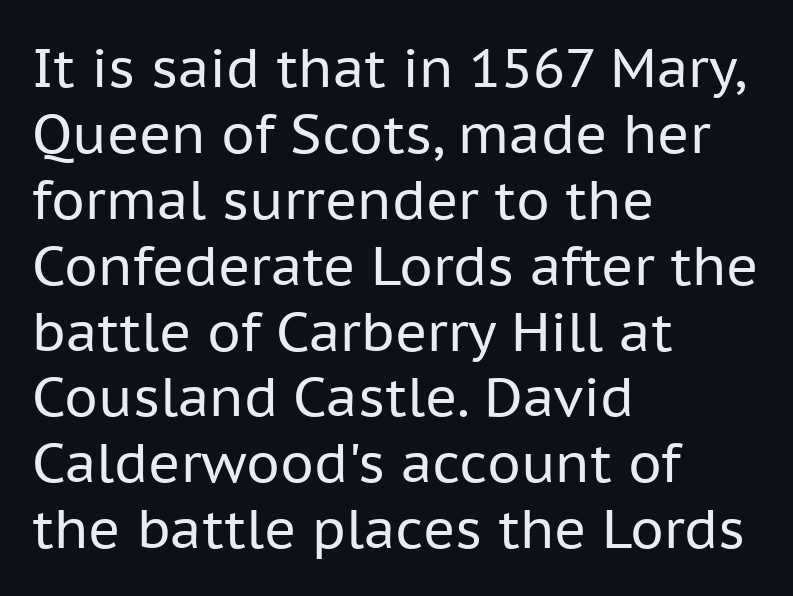
Q: Is the text bold? A: No.
Q: Is the text italic (slanted)? A: No, it is upright.
Q: Is the typeface a serif or a sans-serif typeface? A: Sans-serif.
Q: Is the text underlined? A: No.
Q: How is the paragraph aligned? A: Left-aligned.
Q: Is the spacing between letters normal or unusually wide? A: Normal.
Q: Width (condensed, normal, or wide)? A: Normal.
Q: Stroke contrast? A: Low.
Q: x-height? A: Medium.
Q: Monospaced? A: No.
